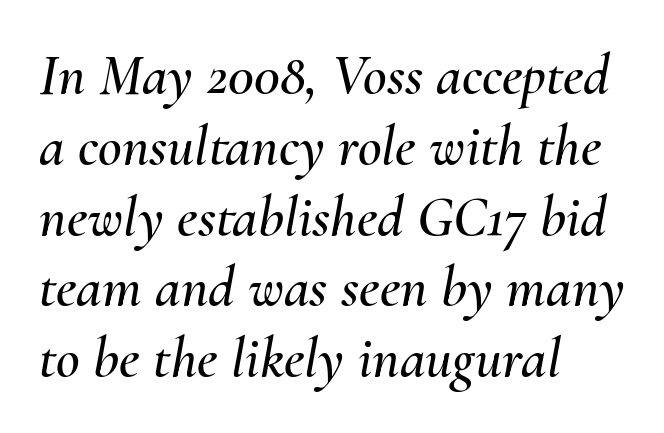
{"italic": "yes", "lean": "right", "slant_degrees": 10, "width": "normal", "stroke_contrast": "medium", "x_height": "small", "monospaced": "no", "underline": "no", "align": "left", "line_spacing_ratio": 1.22, "letter_spacing": "normal", "letter_spacing_em": 0.0, "glyph_px": 58}
